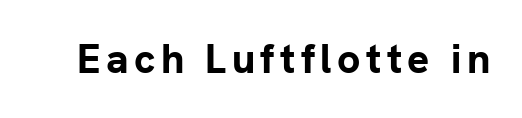
Glance below the letters and you will spot only blank space. Think of a printed novel: that variable character pitch is what you see here. This rendering employs a face without finishing strokes, i.e., a sans-serif. Caption: bold face, heavy strokes.
